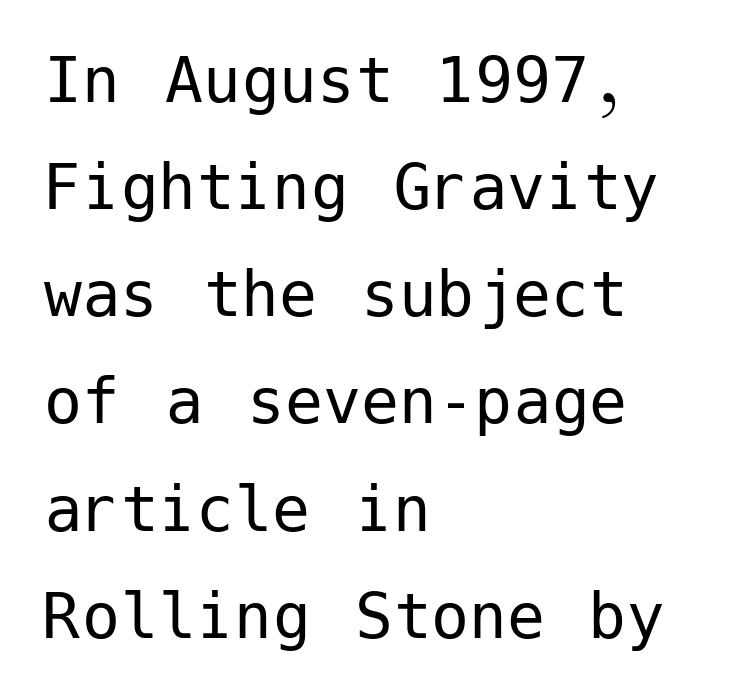
{"serif": "no", "italic": "no", "bold": "no", "weight": "regular", "width": "normal", "stroke_contrast": "low", "x_height": "medium", "underline": "no", "align": "left", "line_spacing": "normal", "line_spacing_ratio": 1.41, "letter_spacing": "normal", "letter_spacing_em": 0.0, "glyph_px": 76}
